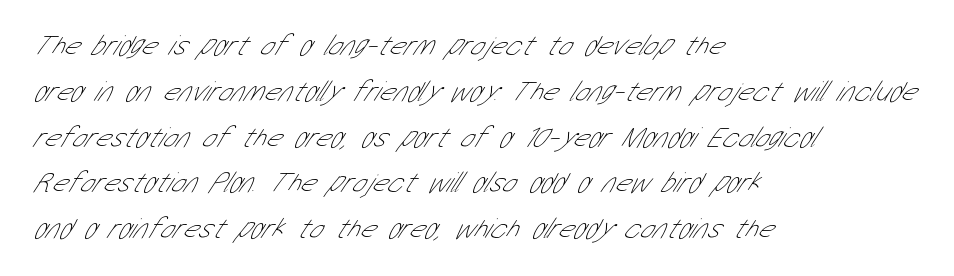
Q: Is the text bold? A: No.
Q: Is the typeface a serif or a sans-serif typeface? A: Sans-serif.
Q: Is the text underlined? A: No.
Q: How is the paragraph aligned? A: Left-aligned.
Q: Is the spacing between letters normal or unusually wide? A: Normal.
Q: Is the spacing between lines tight, normal or loose? A: Normal.
Q: Width (condensed, normal, or wide)? A: Condensed.
Q: Stroke contrast? A: Low.
Q: x-height? A: Medium.
Q: Monospaced? A: No.
